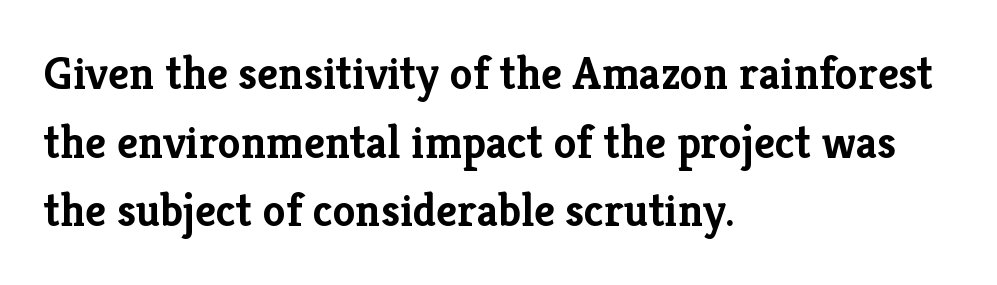
Q: Is the text bold? A: Yes.
Q: Is the text italic (slanted)? A: No, it is upright.
Q: Is the typeface a serif or a sans-serif typeface? A: Serif.
Q: Is the text underlined? A: No.
Q: How is the paragraph aligned? A: Left-aligned.
Q: Is the spacing between letters normal or unusually wide? A: Normal.
Q: Is the spacing between lines tight, normal or loose? A: Normal.
Q: Width (condensed, normal, or wide)? A: Normal.
Q: Stroke contrast? A: Low.
Q: x-height? A: Medium.
Q: Monospaced? A: No.
